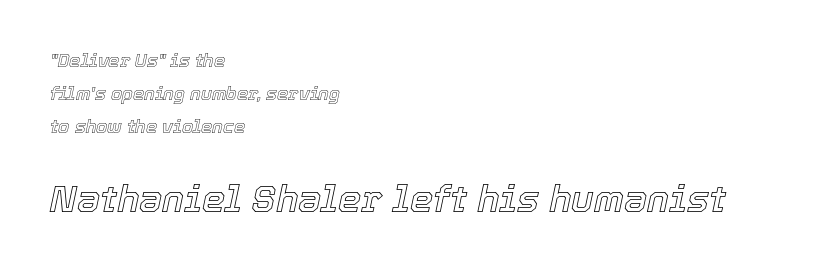
The image shows 37 px text type, italic (leaning right); set left-aligned, line spacing 1.82x, normal letter spacing, not underlined; the second (bottom) block is 2.06x larger; a medium x-height.
